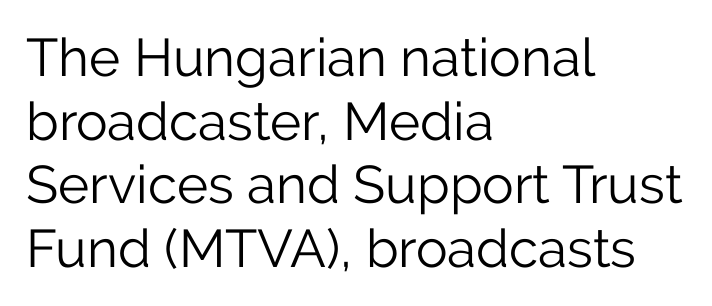
The horizontal fit of the characters is conventional and even. You could not count columns in this text — the font is proportionally spaced. Observe the absence of serifs on each vertical stroke in this sample. Think standard paragraph weight, or any step lighter than that. In terms of posture, this sample is upright. Leftover space on each line is placed entirely after the last word.
